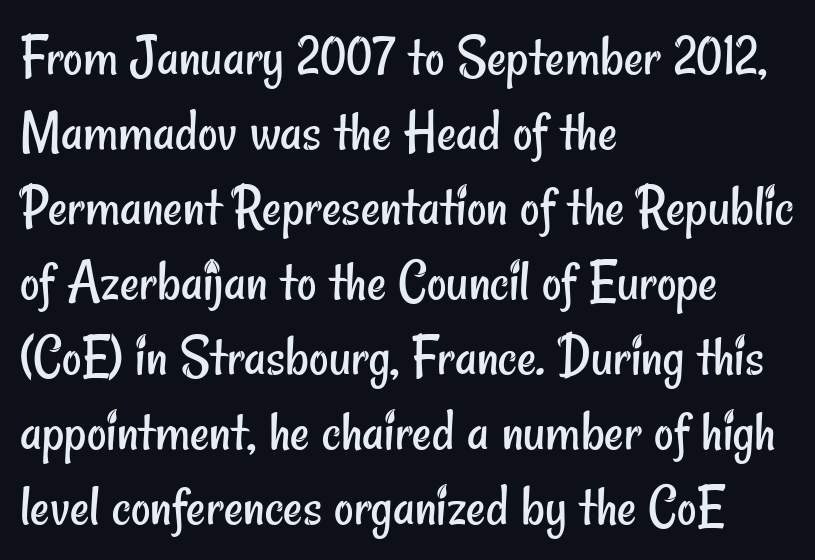
The passage shown is typed in a proportional face where columns would drift. Bold? No — there's no thickening of the strokes. Each word holds together tightly as a unit, with standard inter-letter gaps. Leftover space on each line is placed entirely after the last word. Is there much room between lines? A standard amount, neither cramped nor airy.
